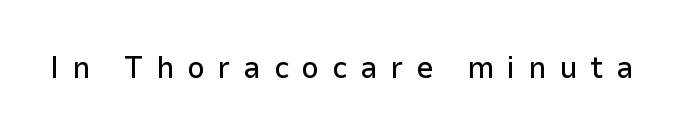
{"serif": "no", "italic": "no", "width": "normal", "stroke_contrast": "low", "x_height": "medium", "monospaced": "no", "underline": "no", "letter_spacing": "wide", "letter_spacing_em": 0.41, "glyph_px": 31}
